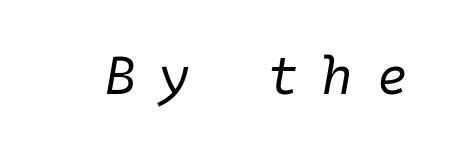
Q: Is the text bold? A: No.
Q: Is the text italic (slanted)? A: Yes, it leans right by about 10 degrees.
Q: Is the text underlined? A: No.
Q: Is the spacing between letters normal or unusually wide? A: Unusually wide.
Q: Width (condensed, normal, or wide)? A: Normal.
Q: Stroke contrast? A: Low.
Q: x-height? A: Medium.
Q: Monospaced? A: Yes.
